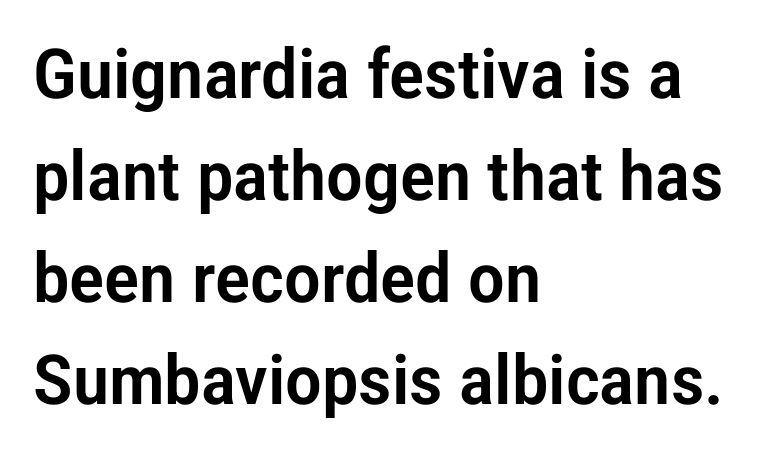
{"serif": "no", "italic": "no", "width": "condensed", "stroke_contrast": "low", "x_height": "medium", "monospaced": "no", "underline": "no", "align": "left", "line_spacing": "normal", "line_spacing_ratio": 1.48, "letter_spacing": "normal", "letter_spacing_em": 0.0, "glyph_px": 69}
